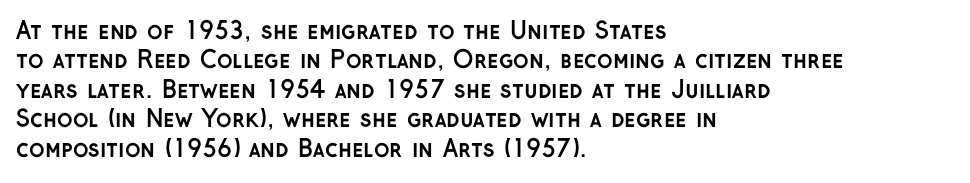
Q: Is the text bold? A: Yes.
Q: Is the text italic (slanted)? A: No, it is upright.
Q: Is the text underlined? A: No.
Q: How is the paragraph aligned? A: Left-aligned.
Q: Is the spacing between letters normal or unusually wide? A: Normal.
Q: Is the spacing between lines tight, normal or loose? A: Normal.
